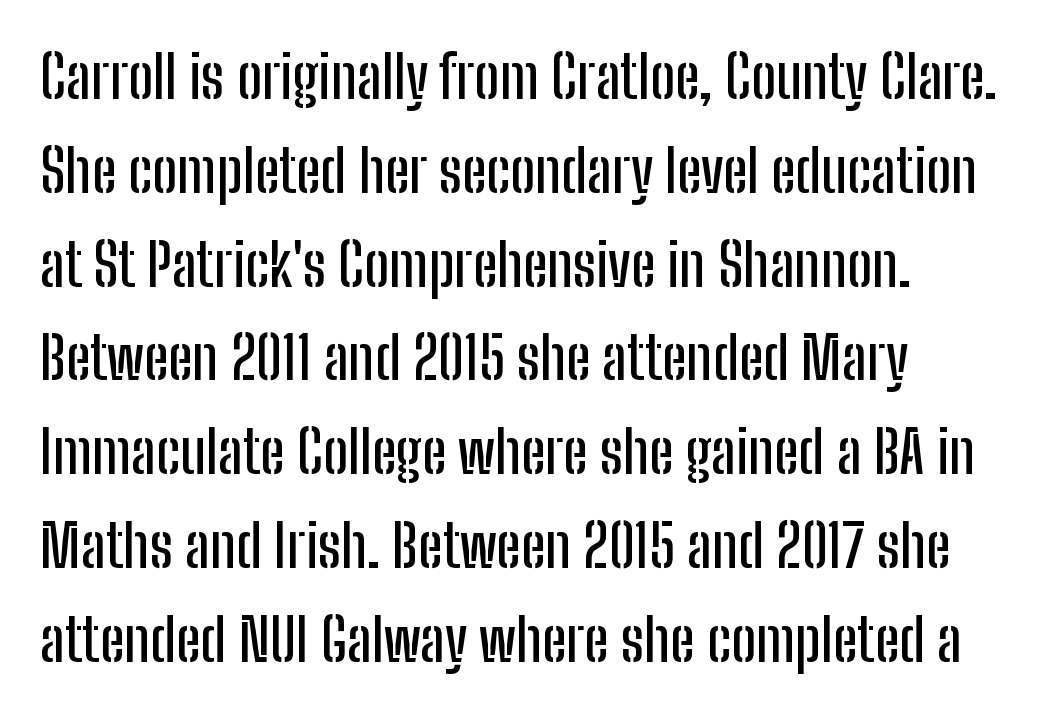
{"serif": "no", "italic": "no", "width": "condensed", "stroke_contrast": "low", "x_height": "medium", "monospaced": "no", "underline": "no", "line_spacing": "normal", "line_spacing_ratio": 1.59, "letter_spacing": "normal", "letter_spacing_em": 0.0, "glyph_px": 59}
